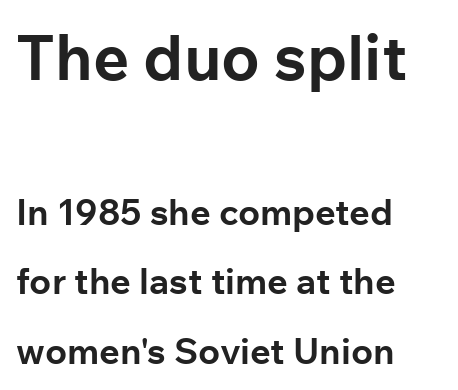
{"serif": "no", "italic": "no", "bold": "yes", "weight": "bold", "width": "normal", "stroke_contrast": "low", "x_height": "medium", "monospaced": "no", "underline": "no", "align": "left", "line_spacing": "loose", "line_spacing_ratio": 1.93, "letter_spacing": "normal", "letter_spacing_em": 0.0, "larger_block": "first", "size_ratio": 1.75, "glyph_px": 63}
